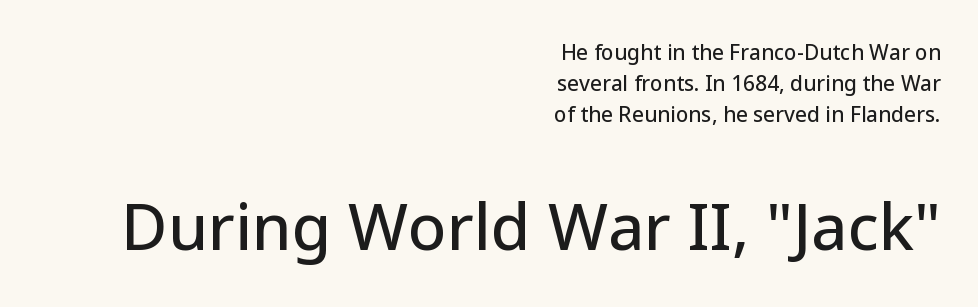
Q: Is the text italic (slanted)? A: No, it is upright.
Q: Is the typeface a serif or a sans-serif typeface? A: Sans-serif.
Q: Is the text underlined? A: No.
Q: How is the paragraph aligned? A: Right-aligned.
Q: Is the spacing between letters normal or unusually wide? A: Normal.
Q: Is the spacing between lines tight, normal or loose? A: Normal.
Q: Which block of text is set in a larger size, the first (top) or the second (bottom)? A: The second (bottom) one.
Q: Width (condensed, normal, or wide)? A: Normal.
Q: Stroke contrast? A: Low.
Q: x-height? A: Medium.
Q: Monospaced? A: No.
